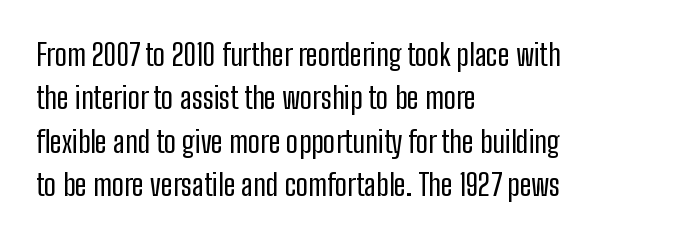
Q: Is the text bold? A: No.
Q: Is the text italic (slanted)? A: No, it is upright.
Q: Is the typeface a serif or a sans-serif typeface? A: Sans-serif.
Q: Is the text underlined? A: No.
Q: How is the paragraph aligned? A: Left-aligned.
Q: Is the spacing between letters normal or unusually wide? A: Normal.
Q: Is the spacing between lines tight, normal or loose? A: Normal.
Q: Width (condensed, normal, or wide)? A: Condensed.
Q: Stroke contrast? A: Low.
Q: x-height? A: Medium.
Q: Monospaced? A: No.
